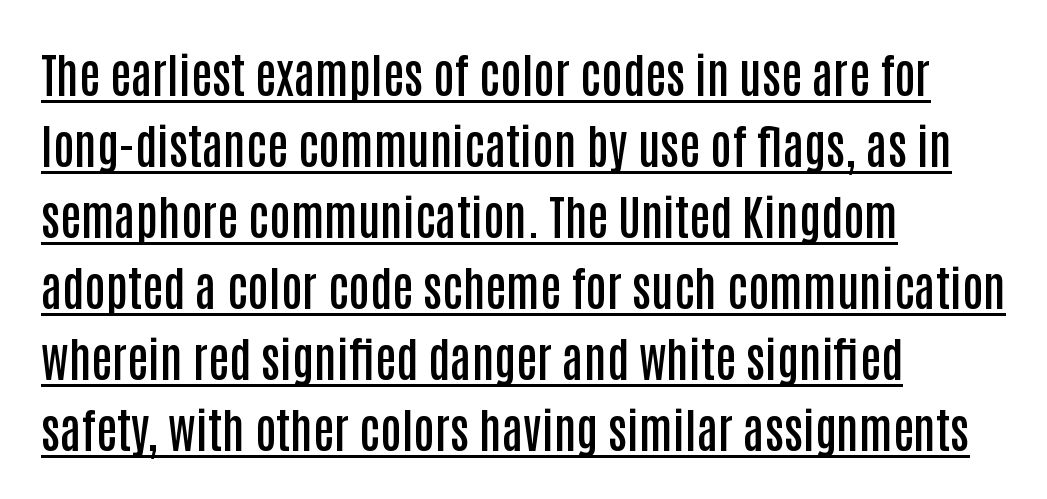
The image shows 47 px semibold, condensed sans-serif type, upright; set left-aligned, normal line spacing (1.51x), normal letter spacing, underlined; low stroke contrast and a large x-height.
